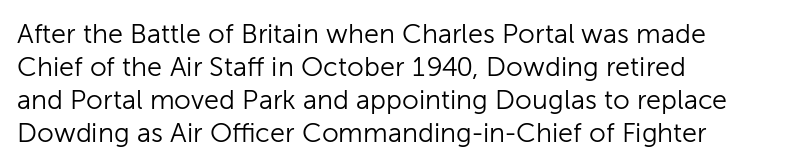
The image shows 27 px text type, upright; set left-aligned, line spacing 1.22x, normal letter spacing, not underlined.
